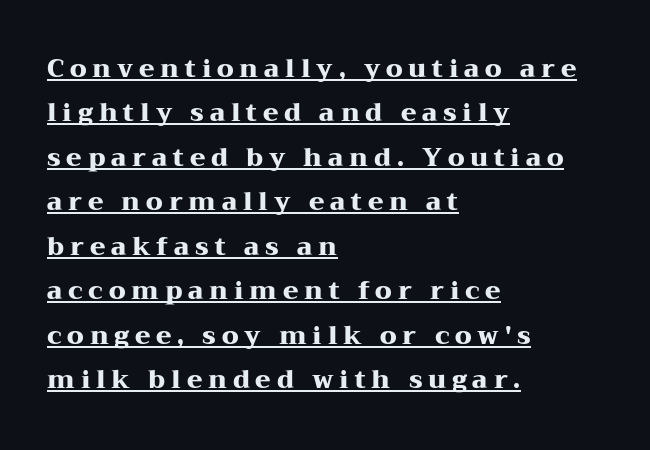
The image shows 25 px bold type, upright; set left-aligned, line spacing 1.78x, unusually wide letter spacing (+0.23 em), underlined.
